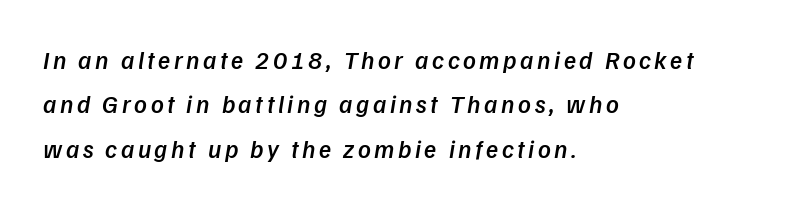
{"bold": "semi", "underline": "no", "align": "left", "line_spacing_ratio": 1.78, "glyph_px": 25}
